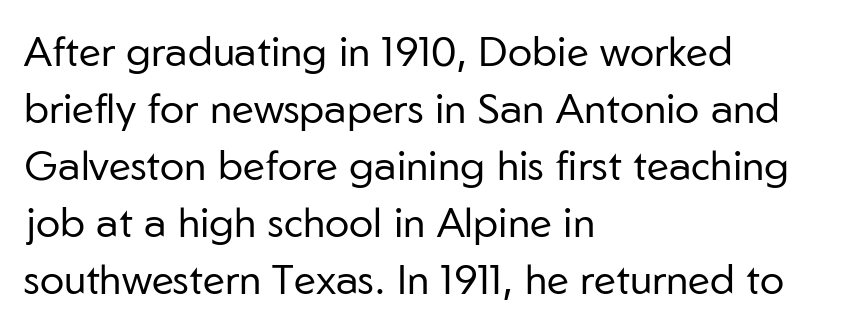
Q: Is the text bold? A: No.
Q: Is the text italic (slanted)? A: No, it is upright.
Q: Is the typeface a serif or a sans-serif typeface? A: Sans-serif.
Q: Is the text underlined? A: No.
Q: How is the paragraph aligned? A: Left-aligned.
Q: Is the spacing between letters normal or unusually wide? A: Normal.
Q: Is the spacing between lines tight, normal or loose? A: Normal.
Q: Width (condensed, normal, or wide)? A: Normal.
Q: Stroke contrast? A: Low.
Q: x-height? A: Medium.
Q: Monospaced? A: No.
